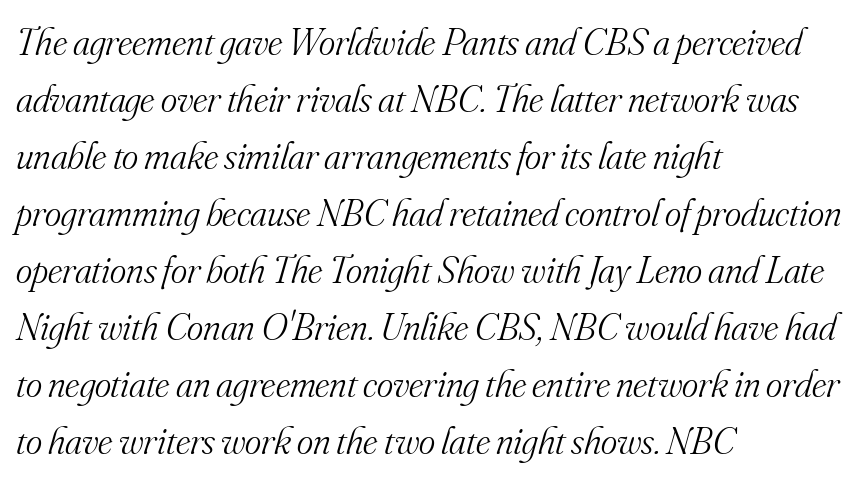
To sum up the face: it has serifs. The string is rendered with underlining switched off. These lines are rendered in a variable-pitch font. Emphasis-style slanted type is in use. Compared with typical paragraphs, the rows here are spaced about the same.
